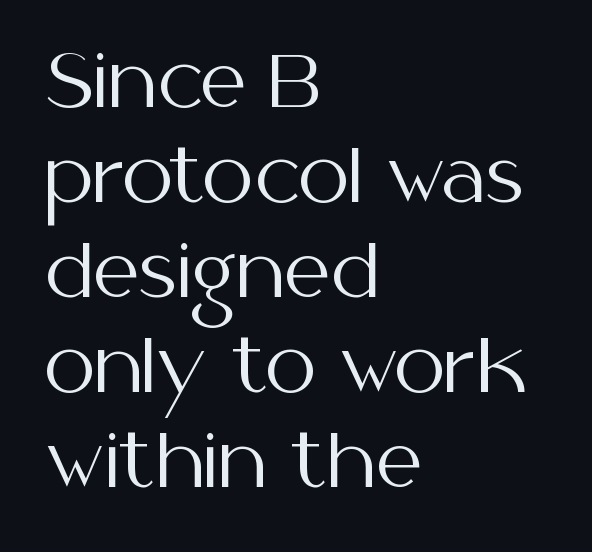
The image shows 73 px regular-weight sans-serif type, upright; set left-aligned, normal line spacing (1.3x), normal letter spacing, not underlined; medium stroke contrast and a medium x-height.
